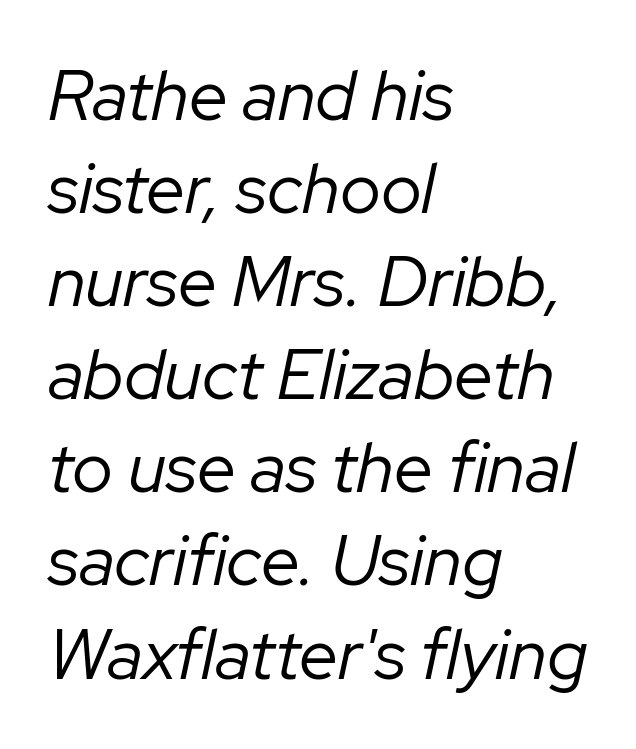
The rendering uses natural spacing where letterforms have individual widths. The gap between lines stays unmarked. The type is set solid horizontally, with unmodified tracking. The characters are drawn with everyday or finer stroke widths. Yep, that's italic — everything's leaning. Normally led — the rows are evenly, conventionally spaced.
